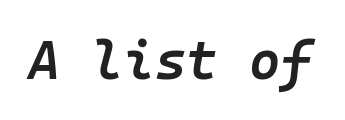
The image shows 54 px semibold type, italic (leaning right), monospaced; set normal letter spacing, not underlined; low stroke contrast and a medium x-height.
